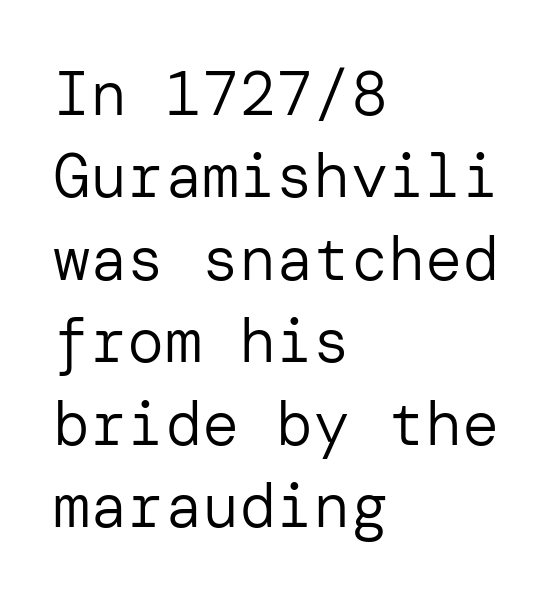
Q: Is the text bold? A: No.
Q: Is the text italic (slanted)? A: No, it is upright.
Q: Is the typeface a serif or a sans-serif typeface? A: Sans-serif.
Q: Is the text underlined? A: No.
Q: How is the paragraph aligned? A: Left-aligned.
Q: Is the spacing between letters normal or unusually wide? A: Normal.
Q: Is the spacing between lines tight, normal or loose? A: Normal.
Q: Width (condensed, normal, or wide)? A: Normal.
Q: Stroke contrast? A: Low.
Q: x-height? A: Medium.
